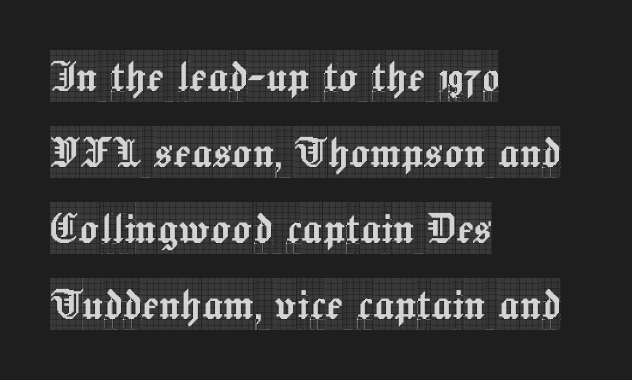
The passage shown is not underscored anywhere. Does the leading feel generous? No, just average. Varying glyph widths throughout — classic text-font behaviour. The rendering keeps characters at their native spacing.
